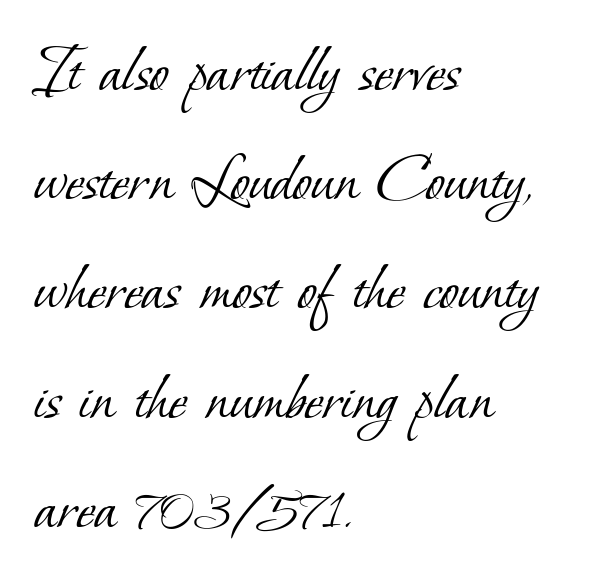
The image shows 70 px light serif type; set left-aligned, normal line spacing (1.56x), normal letter spacing, not underlined; low stroke contrast and a small x-height.
